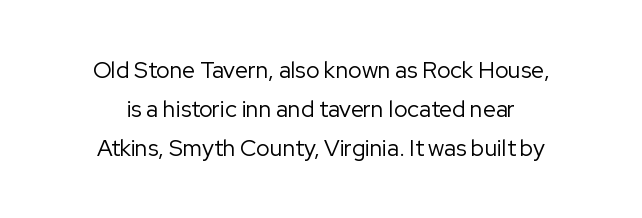
{"italic": "no", "bold": "no", "underline": "no", "align": "center", "line_spacing": "normal", "line_spacing_ratio": 1.69, "letter_spacing": "normal", "letter_spacing_em": 0.0, "glyph_px": 23}
